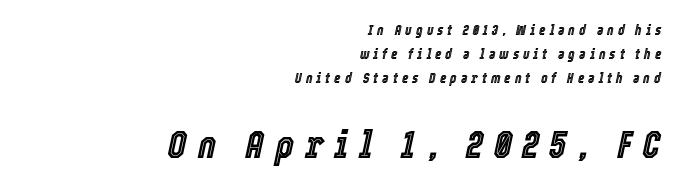
Each letter keeps its own natural width here, so spacing adapts to shape. The strip under each line holds only bare page. Here the glyphs are tracked loosely, breaking word shapes into spaced letters. Horizontally, the lines are justified to the trailing edge only.
